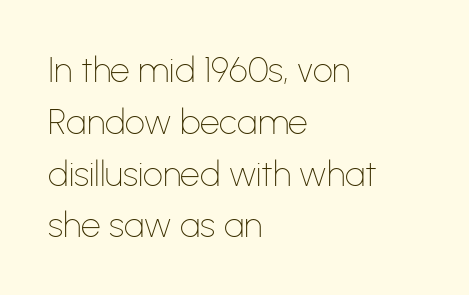
Q: Is the text bold? A: No.
Q: Is the text italic (slanted)? A: No, it is upright.
Q: Is the typeface a serif or a sans-serif typeface? A: Sans-serif.
Q: Is the text underlined? A: No.
Q: How is the paragraph aligned? A: Left-aligned.
Q: Is the spacing between letters normal or unusually wide? A: Normal.
Q: Is the spacing between lines tight, normal or loose? A: Normal.
Q: Width (condensed, normal, or wide)? A: Normal.
Q: Stroke contrast? A: Low.
Q: x-height? A: Medium.
Q: Monospaced? A: No.
